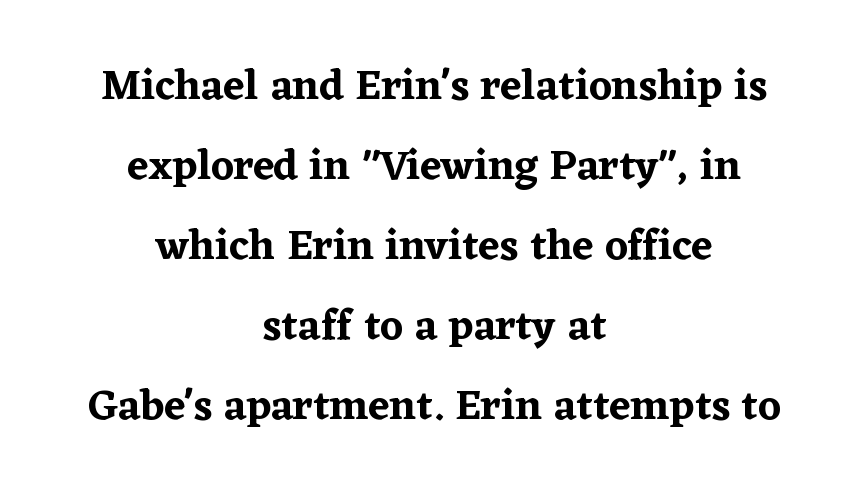
Q: Is the text italic (slanted)? A: No, it is upright.
Q: Is the typeface a serif or a sans-serif typeface? A: Serif.
Q: Is the text underlined? A: No.
Q: How is the paragraph aligned? A: Centered.
Q: Is the spacing between letters normal or unusually wide? A: Normal.
Q: Width (condensed, normal, or wide)? A: Normal.
Q: Stroke contrast? A: Low.
Q: x-height? A: Medium.
Q: Monospaced? A: No.
